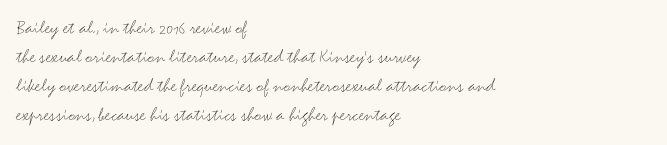
Beneath every word, the page is bare. Stems here are at most as thick as an everyday book face. This rendering leaves character spacing at its baseline value. The rendering uses a moderate line-height, typical for paragraphs.
